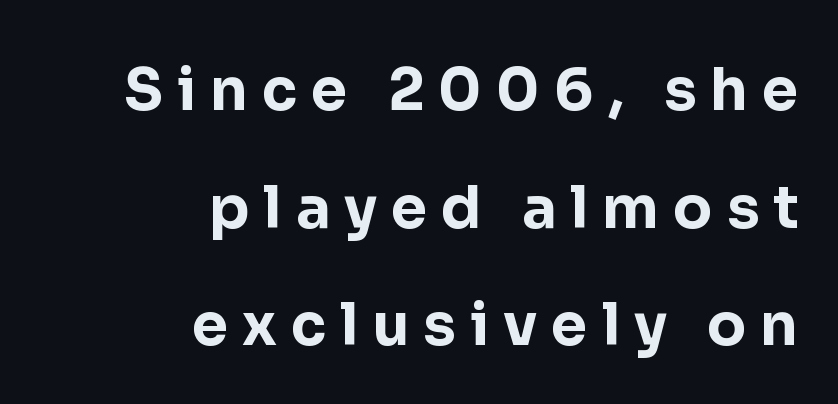
Q: Is the text bold? A: Yes.
Q: Is the text italic (slanted)? A: No, it is upright.
Q: Is the typeface a serif or a sans-serif typeface? A: Sans-serif.
Q: Is the text underlined? A: No.
Q: How is the paragraph aligned? A: Right-aligned.
Q: Is the spacing between letters normal or unusually wide? A: Unusually wide.
Q: Is the spacing between lines tight, normal or loose? A: Loose.
Q: Width (condensed, normal, or wide)? A: Normal.
Q: Stroke contrast? A: Low.
Q: x-height? A: Medium.
Q: Monospaced? A: No.
